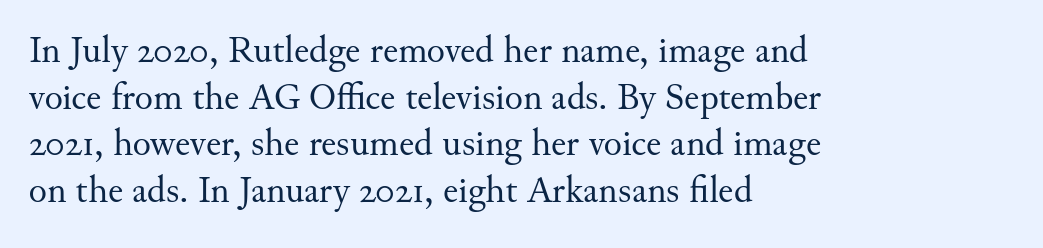
Q: Is the text bold? A: No.
Q: Is the text italic (slanted)? A: No, it is upright.
Q: Is the typeface a serif or a sans-serif typeface? A: Serif.
Q: Is the text underlined? A: No.
Q: How is the paragraph aligned? A: Left-aligned.
Q: Is the spacing between letters normal or unusually wide? A: Normal.
Q: Width (condensed, normal, or wide)? A: Normal.
Q: Stroke contrast? A: Medium.
Q: x-height? A: Small.
Q: Monospaced? A: No.
